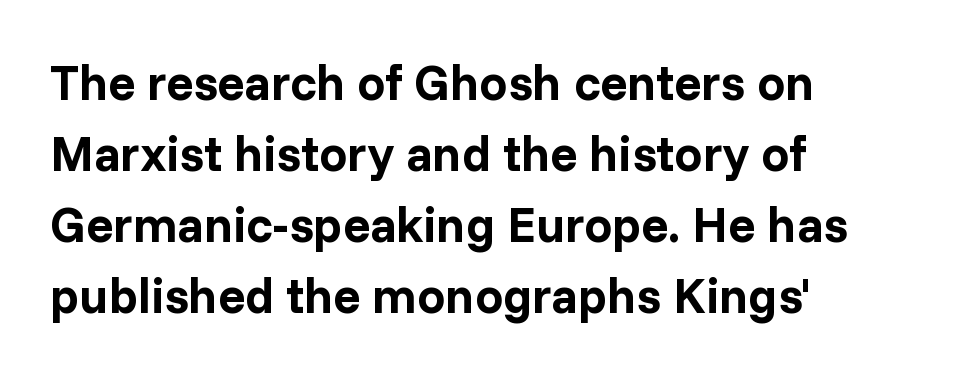
{"serif": "no", "italic": "no", "bold": "yes", "weight": "bold", "width": "normal", "stroke_contrast": "low", "x_height": "medium", "monospaced": "no", "underline": "no", "align": "left", "line_spacing": "normal", "line_spacing_ratio": 1.42, "letter_spacing": "normal", "letter_spacing_em": 0.0, "glyph_px": 50}
